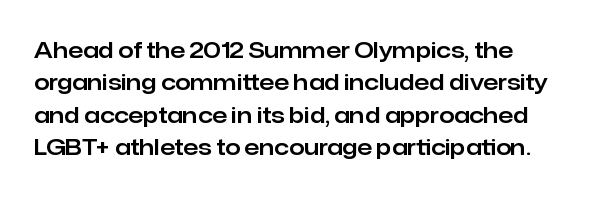
{"italic": "no", "underline": "no", "align": "left", "line_spacing": "normal", "line_spacing_ratio": 1.47, "letter_spacing": "normal", "letter_spacing_em": 0.0, "glyph_px": 22}
